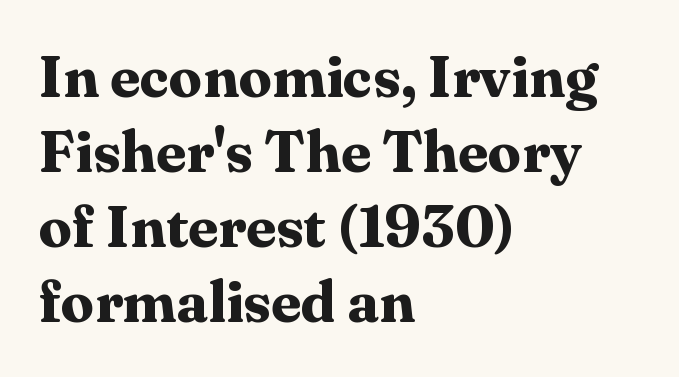
The image shows 59 px bold serif type, upright; set left-aligned, normal line spacing (1.27x), normal letter spacing, not underlined; medium stroke contrast and a medium x-height.
